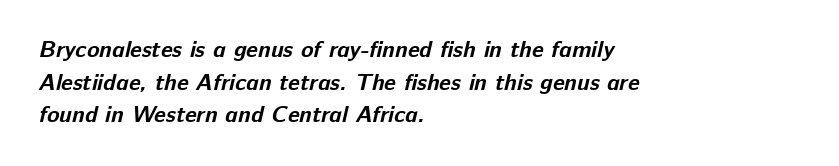
The image shows 23 px bold type; set left-aligned, normal line spacing (1.42x), normal letter spacing, not underlined.
